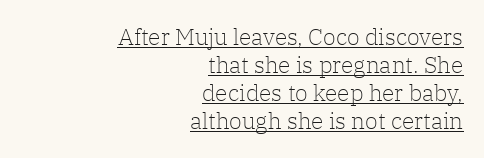
Nobody touched the tracking dial on this one. Rendered with straight, roman letterforms. In CSS terms this would be text-align: right. A typographer would call this underscored text.
